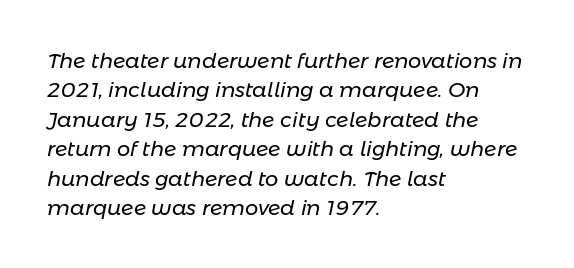
{"italic": "yes", "lean": "right", "slant_degrees": 11, "bold": "no", "underline": "no", "align": "left", "line_spacing": "normal", "line_spacing_ratio": 1.4, "letter_spacing": "normal", "letter_spacing_em": 0.0, "glyph_px": 21}
